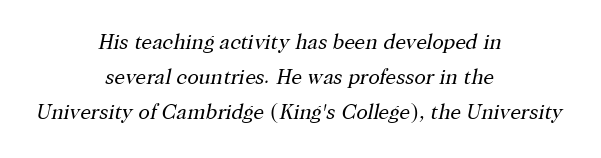
{"italic": "yes", "lean": "right", "slant_degrees": 12, "bold": "no", "underline": "no", "align": "center", "line_spacing": "normal", "line_spacing_ratio": 1.67, "letter_spacing": "normal", "letter_spacing_em": 0.0, "glyph_px": 21}
